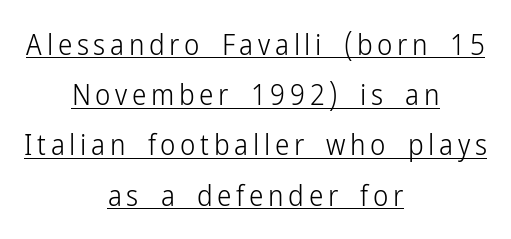
The image shows 29 px light, condensed sans-serif type, upright; set centered, line spacing 1.73x, underlined; low stroke contrast and a medium x-height.
